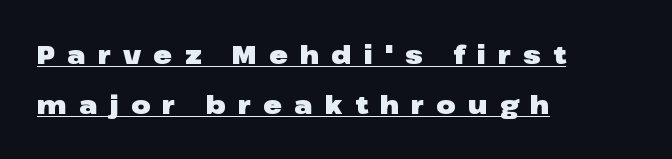
Caption: bold face, heavy strokes. This rendering widens character spacing well past its baseline value. The font's upright variant was chosen for this text. This rendering features underlined lettering. Caption: multi-line text, flush left, ragged right. This sample trades compactness for vertical openness between lines.
